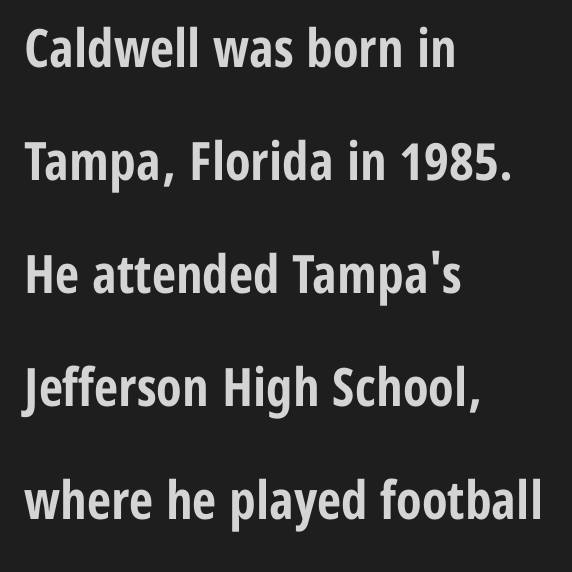
{"serif": "no", "italic": "no", "bold": "yes", "weight": "bold", "width": "condensed", "stroke_contrast": "low", "x_height": "medium", "monospaced": "no", "underline": "no", "align": "left", "line_spacing": "loose", "line_spacing_ratio": 2.13, "letter_spacing": "normal", "letter_spacing_em": 0.0, "glyph_px": 53}
